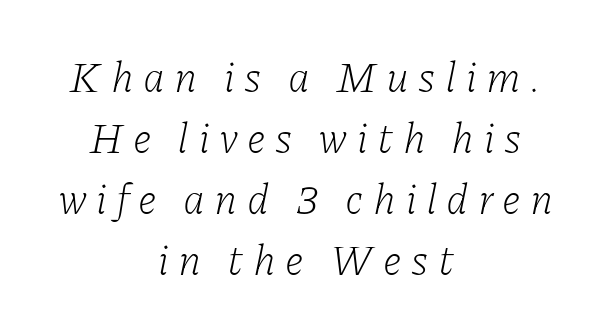
Q: Is the text bold? A: No.
Q: Is the text italic (slanted)? A: Yes, it leans right by about 11 degrees.
Q: Is the typeface a serif or a sans-serif typeface? A: Serif.
Q: Is the text underlined? A: No.
Q: How is the paragraph aligned? A: Centered.
Q: Is the spacing between letters normal or unusually wide? A: Unusually wide.
Q: Is the spacing between lines tight, normal or loose? A: Normal.
Q: Width (condensed, normal, or wide)? A: Normal.
Q: Stroke contrast? A: Low.
Q: x-height? A: Medium.
Q: Monospaced? A: No.
